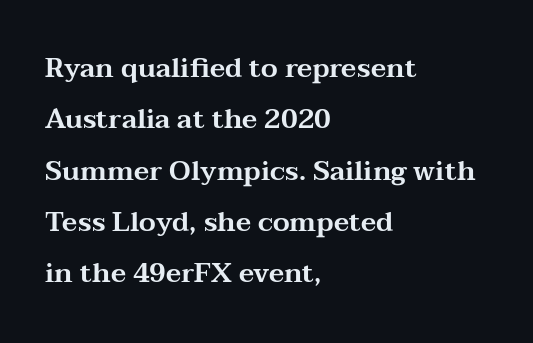
Q: Is the text italic (slanted)? A: No, it is upright.
Q: Is the text underlined? A: No.
Q: How is the paragraph aligned? A: Left-aligned.
Q: Is the spacing between letters normal or unusually wide? A: Normal.
Q: Is the spacing between lines tight, normal or loose? A: Loose.
